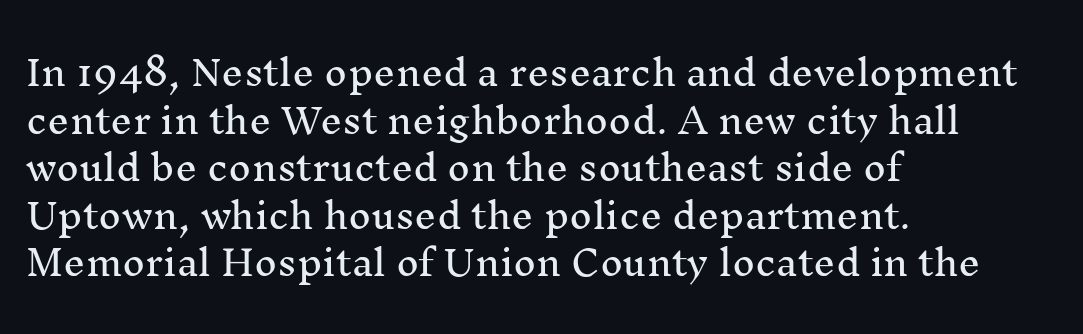
The image shows 35 px serif type, upright; set left-aligned, normal line spacing (1.36x), normal letter spacing, not underlined; medium stroke contrast and a medium x-height.
